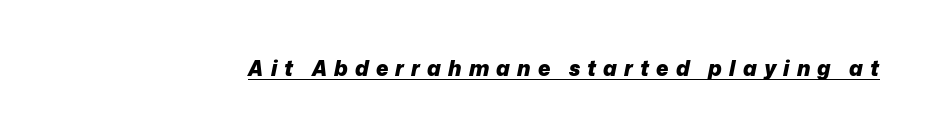
{"italic": "yes", "lean": "right", "slant_degrees": 12, "bold": "yes", "underline": "yes", "letter_spacing": "wide", "letter_spacing_em": 0.34, "glyph_px": 21}
